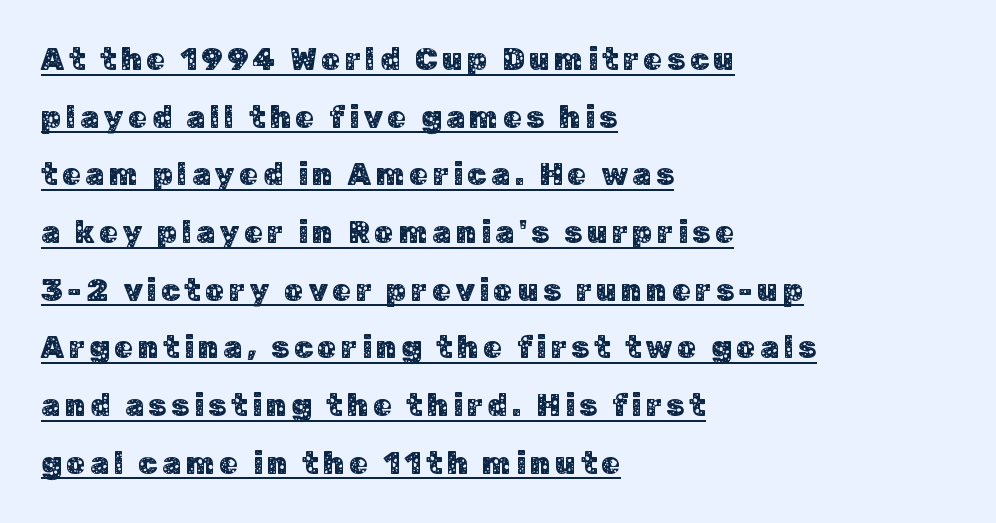
Is there an underline? Yes — a line sits under the letters. Think of a printed novel: that variable character pitch is what you see here. Quick note: not italic, upright. Each letter's strokes conclude bluntly, with no projecting serifs. The typesetter chose a ragged-right arrangement here.
